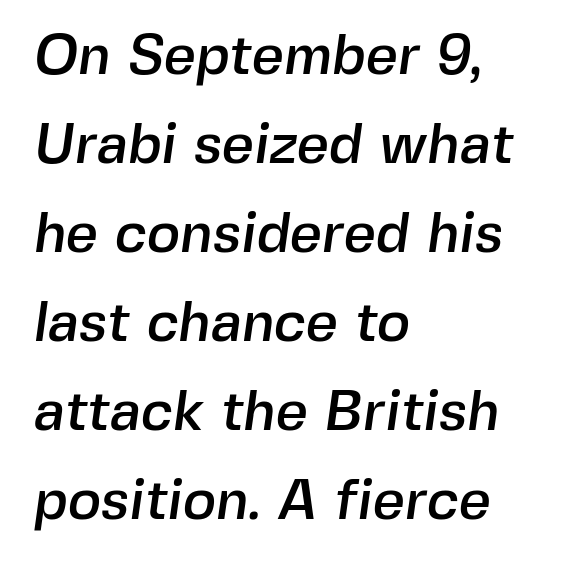
Casual observation: everything's shoved over to the left. Is there much room between lines? A standard amount, neither cramped nor airy. Each word holds together tightly as a unit, with standard inter-letter gaps. The glyphs are unaccompanied by any horizontal stroke below them.
